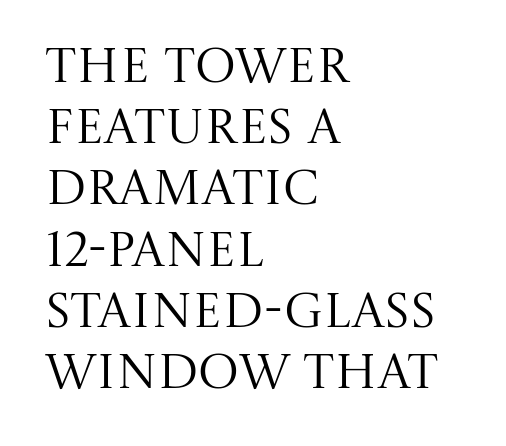
The image shows 49 px regular-weight serif type, upright; set left-aligned, normal line spacing (1.25x), normal letter spacing, not underlined; medium stroke contrast and a large x-height.
